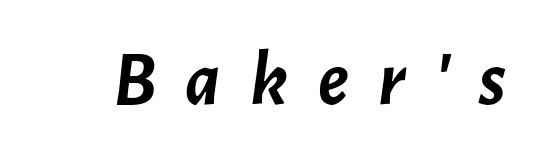
{"italic": "yes", "lean": "right", "slant_degrees": 7, "bold": "yes", "weight": "semibold", "width": "normal", "stroke_contrast": "low", "x_height": "medium", "monospaced": "no", "underline": "no", "letter_spacing": "wide", "letter_spacing_em": 0.38, "glyph_px": 77}
